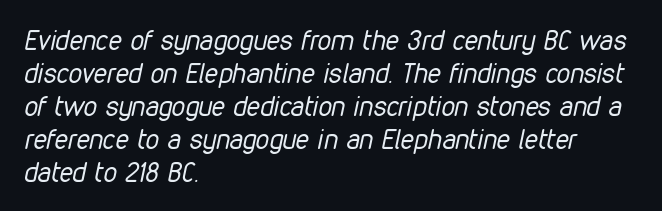
{"italic": "yes", "lean": "right", "slant_degrees": 12, "bold": "no", "underline": "no", "align": "left", "line_spacing_ratio": 1.22, "letter_spacing": "normal", "letter_spacing_em": 0.0, "glyph_px": 27}
